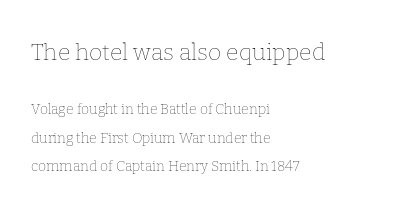
Q: Is the text bold? A: No.
Q: Is the text italic (slanted)? A: No, it is upright.
Q: Is the text underlined? A: No.
Q: How is the paragraph aligned? A: Left-aligned.
Q: Is the spacing between letters normal or unusually wide? A: Normal.
Q: Is the spacing between lines tight, normal or loose? A: Loose.
Q: Which block of text is set in a larger size, the first (top) or the second (bottom)? A: The first (top) one.
